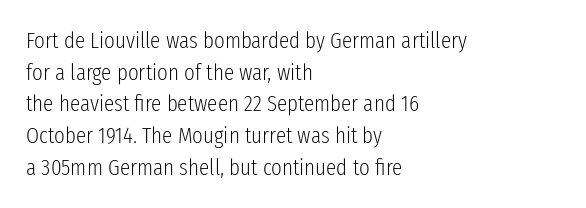
The image shows 23 px text type, upright; set left-aligned, normal line spacing (1.38x), normal letter spacing, not underlined.
